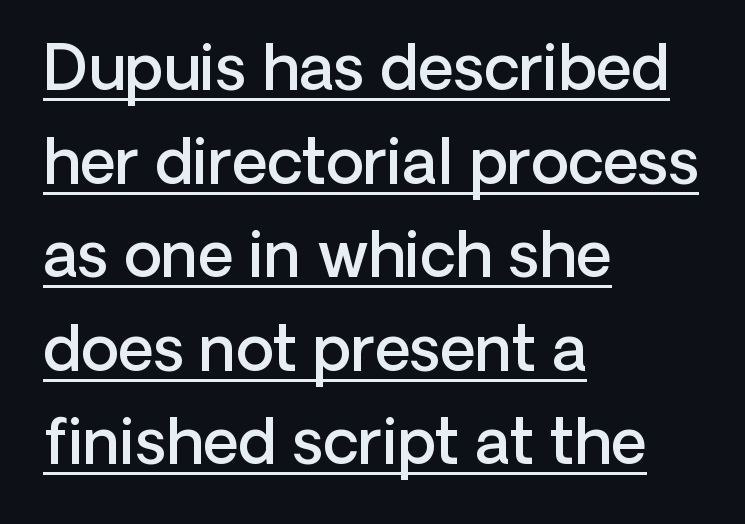
{"serif": "no", "italic": "no", "bold": "semi", "weight": "semibold", "width": "normal", "stroke_contrast": "low", "x_height": "medium", "monospaced": "no", "underline": "yes", "align": "left", "line_spacing": "normal", "line_spacing_ratio": 1.51, "letter_spacing": "normal", "letter_spacing_em": 0.0, "glyph_px": 62}
